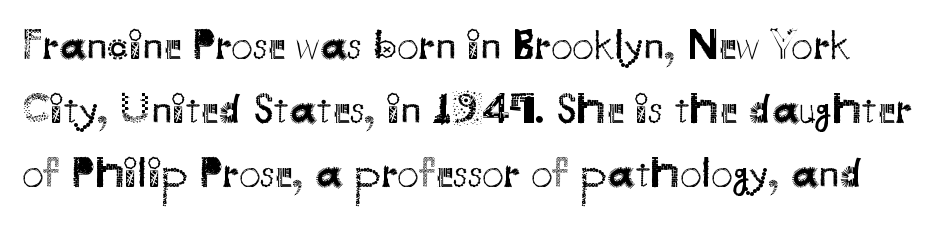
{"serif": "no", "italic": "no", "bold": "no", "weight": "regular", "width": "normal", "stroke_contrast": "medium", "x_height": "small", "monospaced": "no", "underline": "no", "line_spacing": "normal", "line_spacing_ratio": 1.49, "letter_spacing": "normal", "letter_spacing_em": 0.0, "glyph_px": 43}
